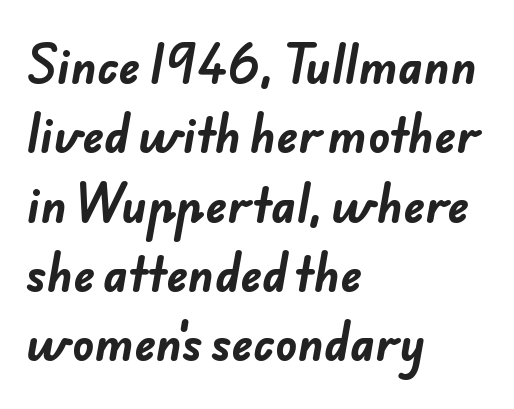
{"serif": "no", "bold": "yes", "weight": "bold", "width": "normal", "stroke_contrast": "low", "x_height": "small", "monospaced": "no", "underline": "no", "align": "left", "line_spacing": "normal", "line_spacing_ratio": 1.54, "letter_spacing": "normal", "letter_spacing_em": 0.0, "glyph_px": 45}
